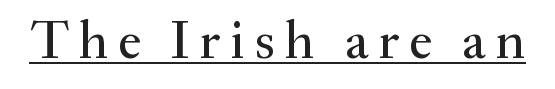
The image shows 54 px serif type, upright; set underlined; medium stroke contrast and a small x-height.
